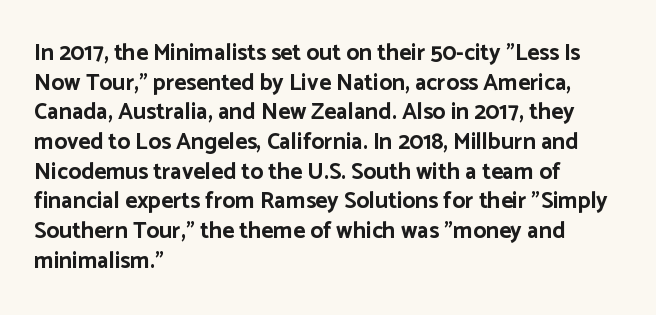
The image shows 23 px bold type, upright; set left-aligned, normal line spacing (1.29x), normal letter spacing, not underlined.
